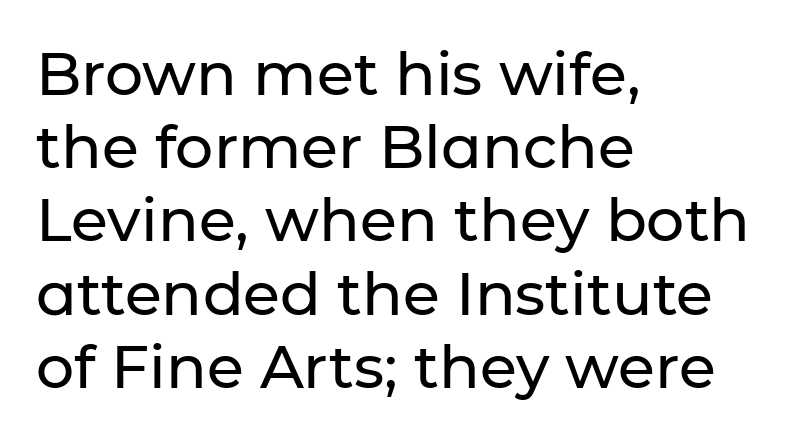
The image shows 60 px sans-serif type, upright; set left-aligned, line spacing 1.22x, normal letter spacing, not underlined; low stroke contrast and a medium x-height.
